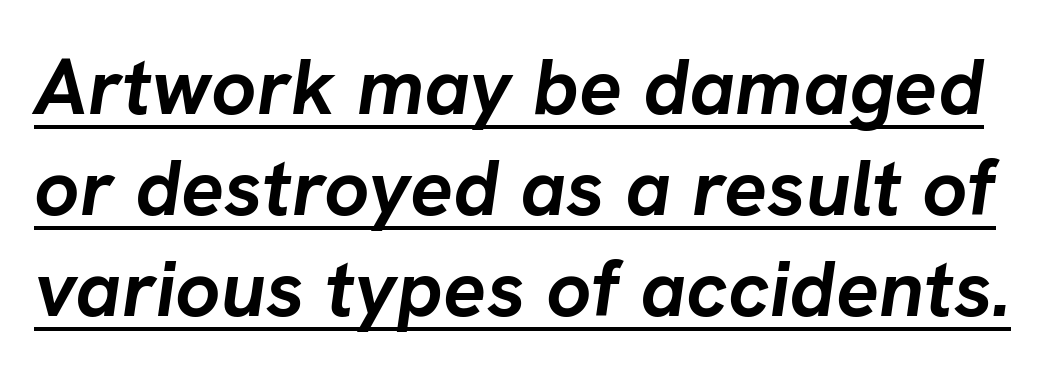
The image shows 80 px semibold type, italic (leaning right); set normal line spacing (1.26x), normal letter spacing, underlined; low stroke contrast and a medium x-height.
